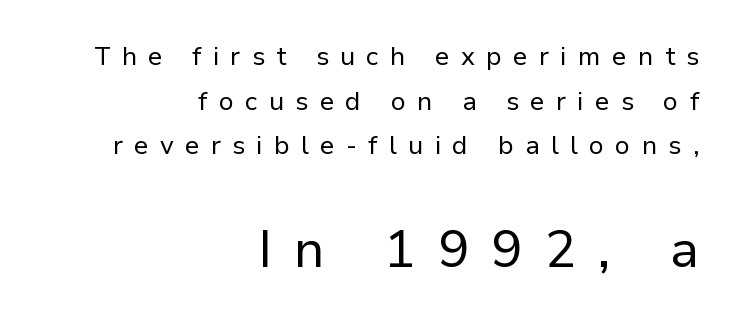
{"serif": "no", "italic": "no", "bold": "no", "weight": "regular", "width": "normal", "stroke_contrast": "low", "x_height": "medium", "monospaced": "no", "underline": "no", "align": "right", "line_spacing_ratio": 1.72, "letter_spacing": "wide", "letter_spacing_em": 0.43, "larger_block": "second", "size_ratio": 2.0, "glyph_px": 52}
